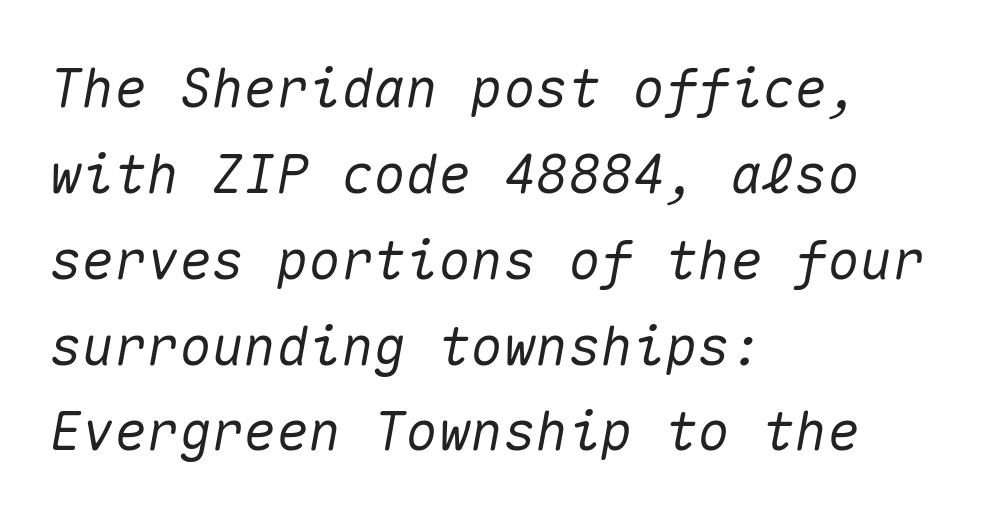
The image shows 54 px text type, italic (leaning right), monospaced; set left-aligned, normal line spacing (1.59x), normal letter spacing, not underlined; medium stroke contrast and a medium x-height.
